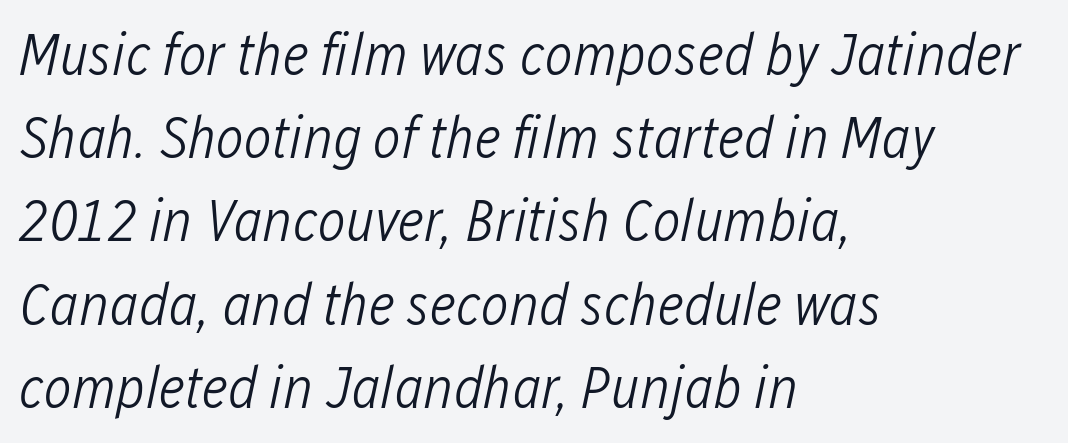
The image shows 59 px light, condensed type, italic (leaning right); set left-aligned, normal line spacing (1.41x), normal letter spacing, not underlined; low stroke contrast and a medium x-height.
